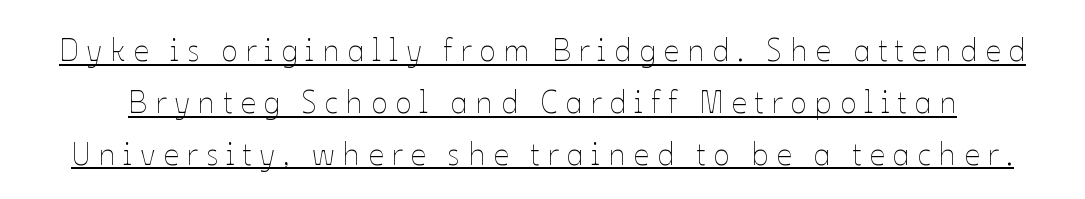
{"italic": "no", "bold": "no", "weight": "thin", "width": "normal", "stroke_contrast": "low", "x_height": "medium", "monospaced": "no", "underline": "yes", "line_spacing": "normal", "line_spacing_ratio": 1.67, "letter_spacing": "wide", "letter_spacing_em": 0.25, "glyph_px": 31}
